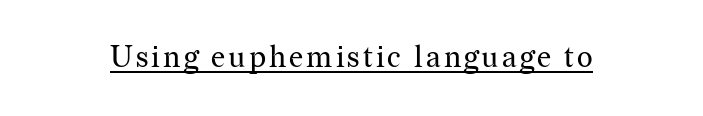
The image shows 30 px regular-weight serif type, upright; set underlined; medium stroke contrast and a medium x-height.
